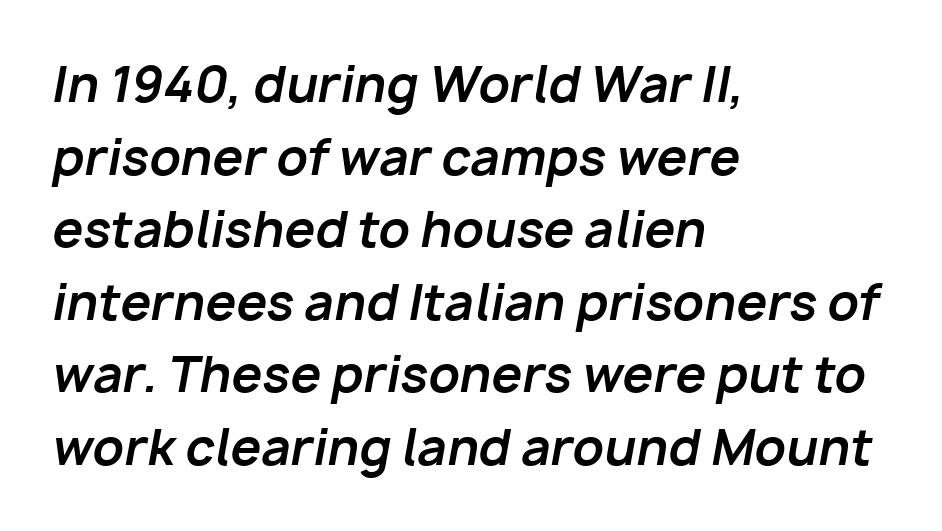
The image shows 49 px bold type, italic (leaning right); set left-aligned, normal line spacing (1.48x), normal letter spacing, not underlined; low stroke contrast and a medium x-height.
